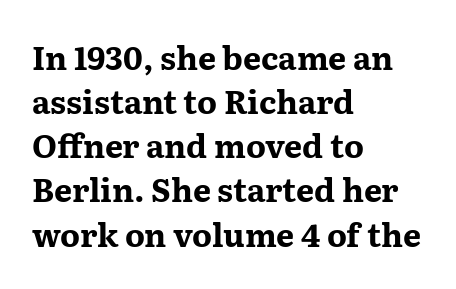
The letterforms sit shoulder to shoulder at normal distance. Plain, unruled lines of type. Varying glyph widths throughout — classic text-font behaviour. The lines sit at an ordinary, default distance from one another.
